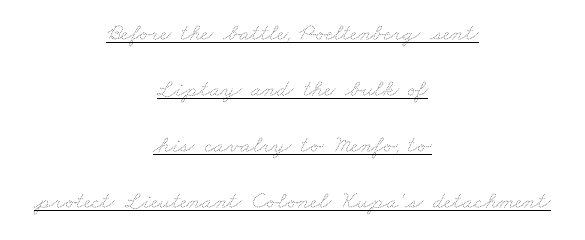
Q: Is the text bold? A: No.
Q: Is the text underlined? A: Yes.
Q: How is the paragraph aligned? A: Centered.
Q: Is the spacing between letters normal or unusually wide? A: Normal.
Q: Is the spacing between lines tight, normal or loose? A: Loose.
